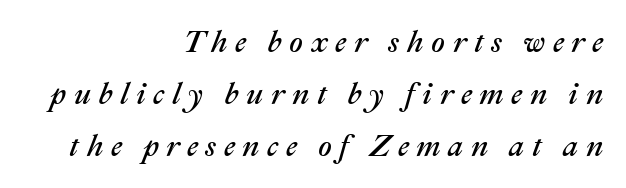
Q: Is the text italic (slanted)? A: Yes, it leans right by about 22 degrees.
Q: Is the text underlined? A: No.
Q: How is the paragraph aligned? A: Right-aligned.
Q: Is the spacing between letters normal or unusually wide? A: Unusually wide.
Q: Width (condensed, normal, or wide)? A: Normal.
Q: Stroke contrast? A: Medium.
Q: x-height? A: Medium.
Q: Monospaced? A: No.
